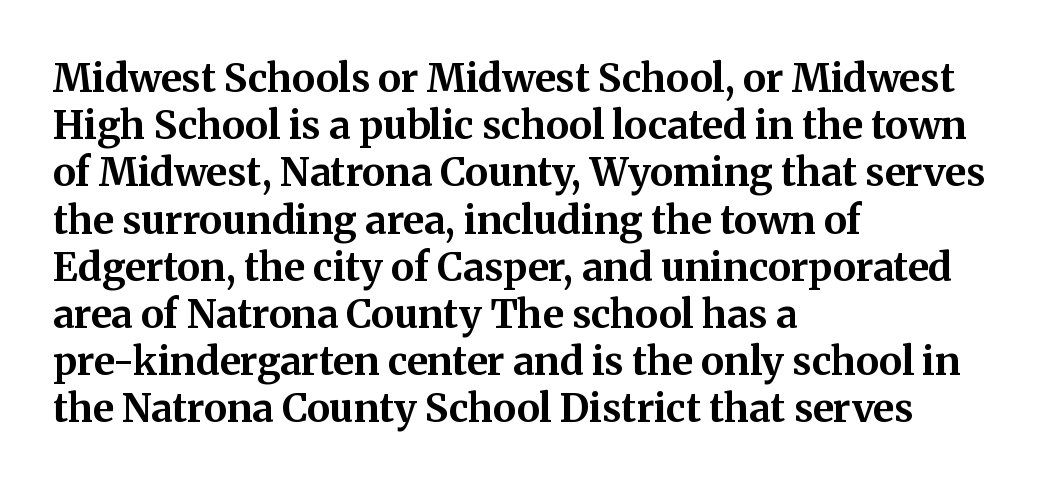
Q: Is the text bold? A: Yes.
Q: Is the text italic (slanted)? A: No, it is upright.
Q: Is the typeface a serif or a sans-serif typeface? A: Serif.
Q: Is the text underlined? A: No.
Q: How is the paragraph aligned? A: Left-aligned.
Q: Is the spacing between letters normal or unusually wide? A: Normal.
Q: Width (condensed, normal, or wide)? A: Normal.
Q: Stroke contrast? A: Medium.
Q: x-height? A: Medium.
Q: Monospaced? A: No.
